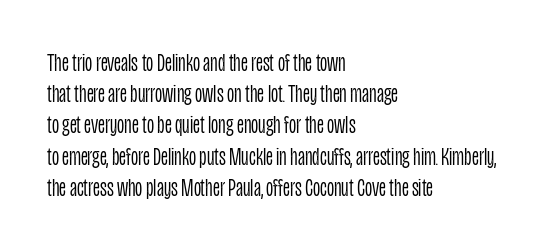
{"italic": "no", "bold": "no", "underline": "no", "align": "left", "line_spacing": "normal", "line_spacing_ratio": 1.25, "letter_spacing": "normal", "letter_spacing_em": 0.0, "glyph_px": 25}
